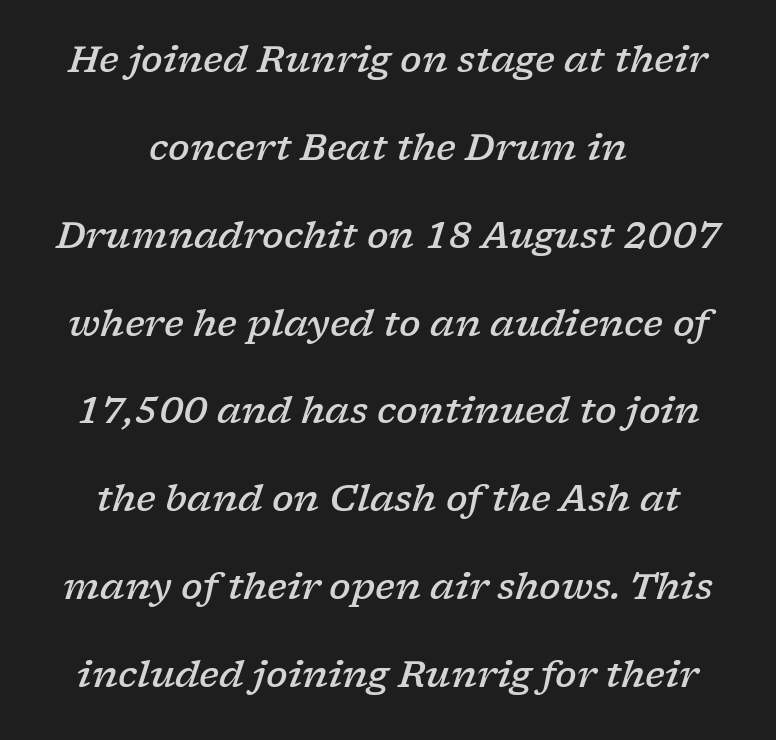
Q: Is the text bold? A: Semi-bold.
Q: Is the text italic (slanted)? A: Yes, it leans right by about 17 degrees.
Q: Is the typeface a serif or a sans-serif typeface? A: Serif.
Q: Is the text underlined? A: No.
Q: How is the paragraph aligned? A: Centered.
Q: Is the spacing between letters normal or unusually wide? A: Normal.
Q: Is the spacing between lines tight, normal or loose? A: Loose.
Q: Width (condensed, normal, or wide)? A: Wide.
Q: Stroke contrast? A: Low.
Q: x-height? A: Medium.
Q: Monospaced? A: No.
